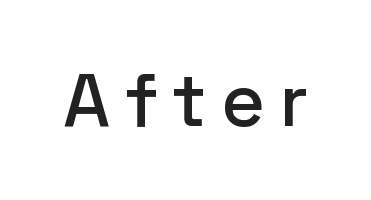
Q: Is the text italic (slanted)? A: No, it is upright.
Q: Is the typeface a serif or a sans-serif typeface? A: Sans-serif.
Q: Is the text underlined? A: No.
Q: Width (condensed, normal, or wide)? A: Normal.
Q: Stroke contrast? A: Low.
Q: x-height? A: Medium.
Q: Monospaced? A: No.
